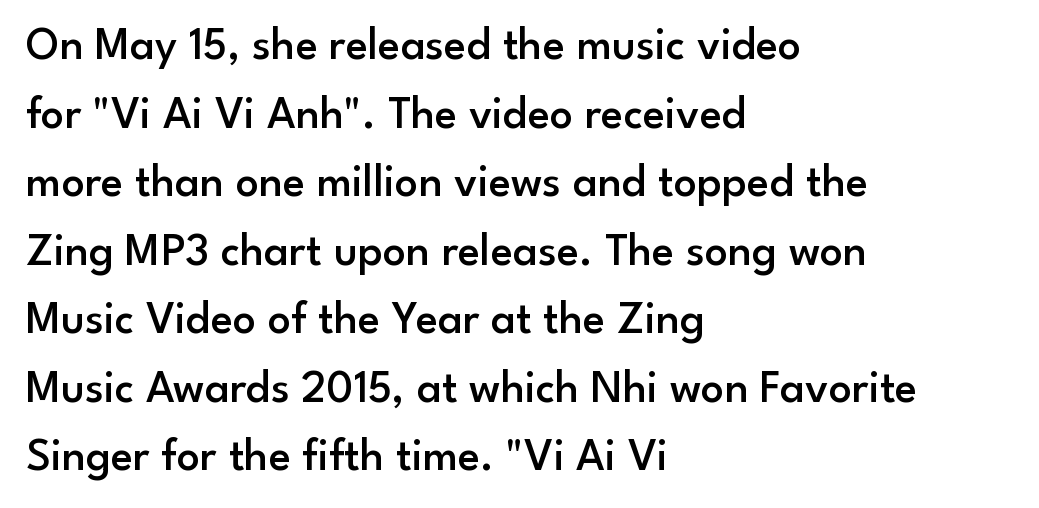
Q: Is the text bold? A: Semi-bold.
Q: Is the text italic (slanted)? A: No, it is upright.
Q: Is the typeface a serif or a sans-serif typeface? A: Sans-serif.
Q: Is the text underlined? A: No.
Q: How is the paragraph aligned? A: Left-aligned.
Q: Is the spacing between letters normal or unusually wide? A: Normal.
Q: Is the spacing between lines tight, normal or loose? A: Normal.
Q: Width (condensed, normal, or wide)? A: Normal.
Q: Stroke contrast? A: Low.
Q: x-height? A: Small.
Q: Monospaced? A: No.
